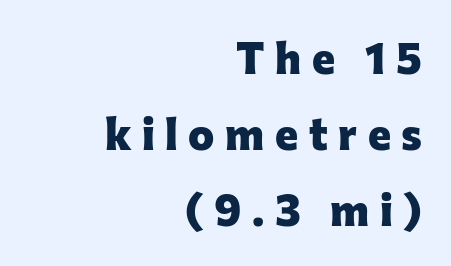
Q: Is the text bold? A: Yes.
Q: Is the text italic (slanted)? A: No, it is upright.
Q: Is the typeface a serif or a sans-serif typeface? A: Sans-serif.
Q: Is the text underlined? A: No.
Q: How is the paragraph aligned? A: Right-aligned.
Q: Is the spacing between letters normal or unusually wide? A: Unusually wide.
Q: Width (condensed, normal, or wide)? A: Normal.
Q: Stroke contrast? A: Low.
Q: x-height? A: Medium.
Q: Monospaced? A: No.
